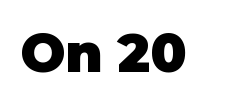
Q: Is the text bold? A: Yes.
Q: Is the text italic (slanted)? A: No, it is upright.
Q: Is the typeface a serif or a sans-serif typeface? A: Sans-serif.
Q: Is the text underlined? A: No.
Q: Is the spacing between letters normal or unusually wide? A: Normal.
Q: Width (condensed, normal, or wide)? A: Normal.
Q: Stroke contrast? A: Low.
Q: x-height? A: Large.
Q: Monospaced? A: No.
